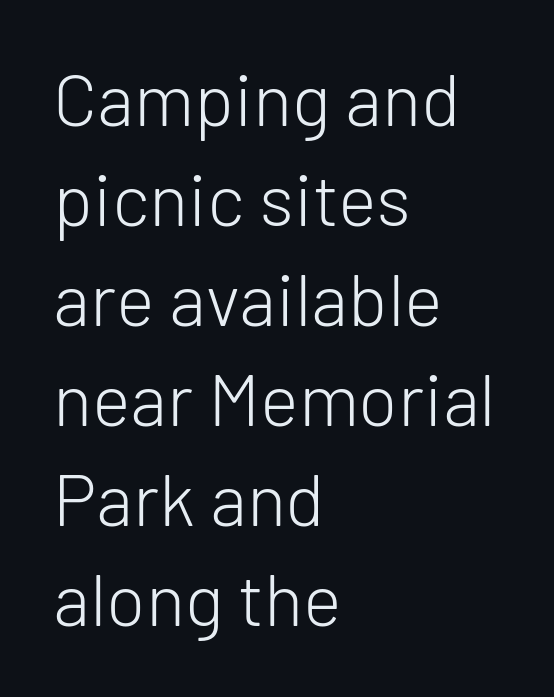
{"serif": "no", "italic": "no", "bold": "no", "weight": "light", "width": "normal", "stroke_contrast": "low", "x_height": "medium", "monospaced": "no", "underline": "no", "align": "left", "line_spacing": "normal", "line_spacing_ratio": 1.37, "letter_spacing": "normal", "letter_spacing_em": 0.0, "glyph_px": 73}
